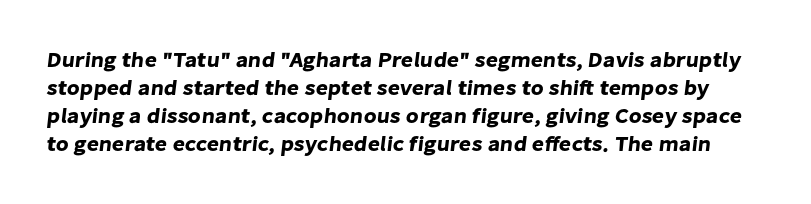
Q: Is the text underlined? A: No.
Q: Is the spacing between letters normal or unusually wide? A: Normal.
Q: Is the spacing between lines tight, normal or loose? A: Normal.
